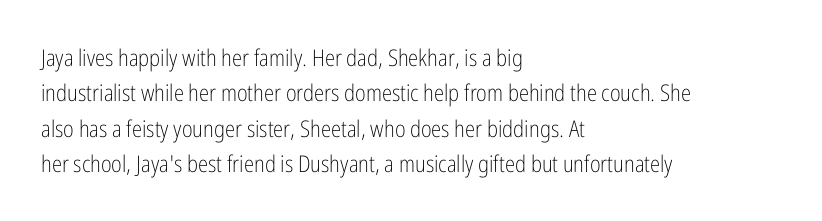
{"italic": "no", "bold": "no", "underline": "no", "align": "left", "line_spacing": "normal", "line_spacing_ratio": 1.54, "letter_spacing": "normal", "letter_spacing_em": 0.0, "glyph_px": 23}
